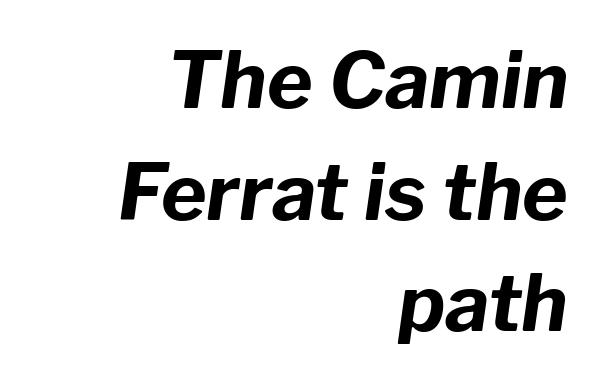
Interline gaps are of average width in this sample. Is the type slanted? Yes — the strokes lean at a clear angle. Character widths vary here, with narrow letters taking less room than wide ones. The lines in this sample share a right terminus and differ only in where they begin.
